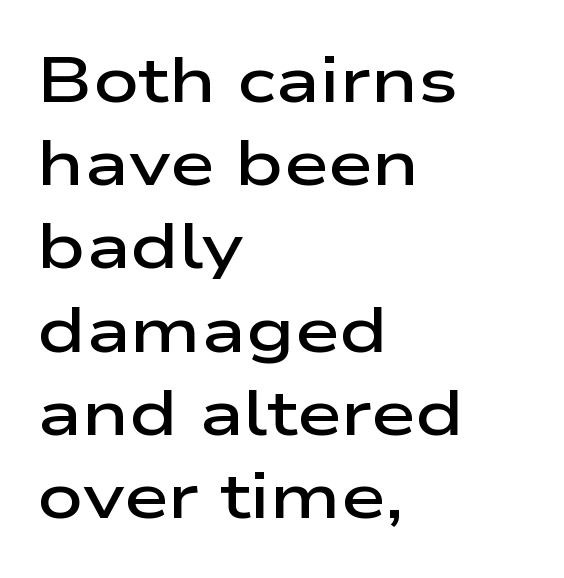
The image shows 64 px semibold, wide sans-serif type, upright; set left-aligned, normal line spacing (1.3x), normal letter spacing, not underlined; low stroke contrast and a medium x-height.
